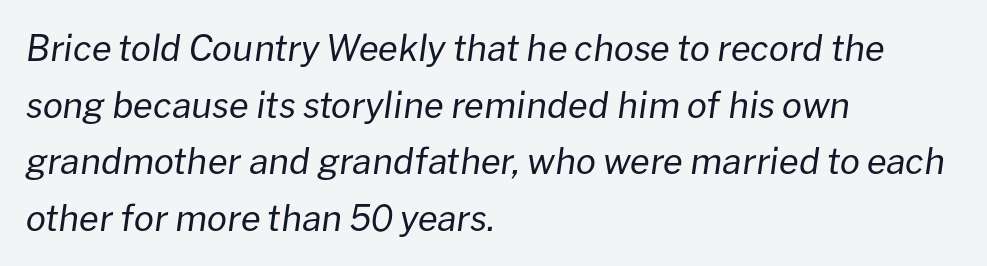
The image shows 36 px regular-weight type, italic (leaning right); set left-aligned, normal line spacing (1.57x), normal letter spacing, not underlined; low stroke contrast and a medium x-height.
